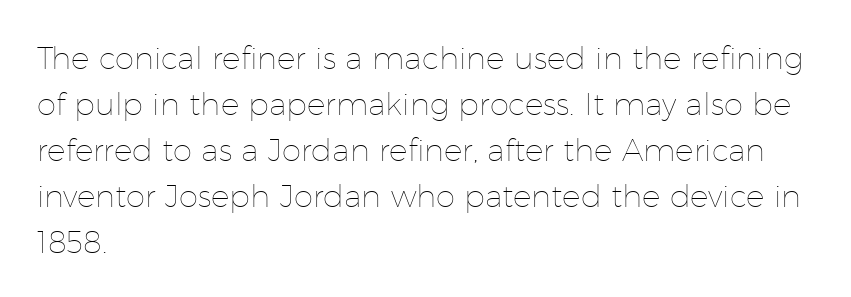
{"italic": "no", "bold": "no", "weight": "thin", "width": "normal", "stroke_contrast": "low", "x_height": "medium", "monospaced": "no", "underline": "no", "align": "left", "line_spacing": "normal", "line_spacing_ratio": 1.48, "letter_spacing": "normal", "letter_spacing_em": 0.0, "glyph_px": 31}
